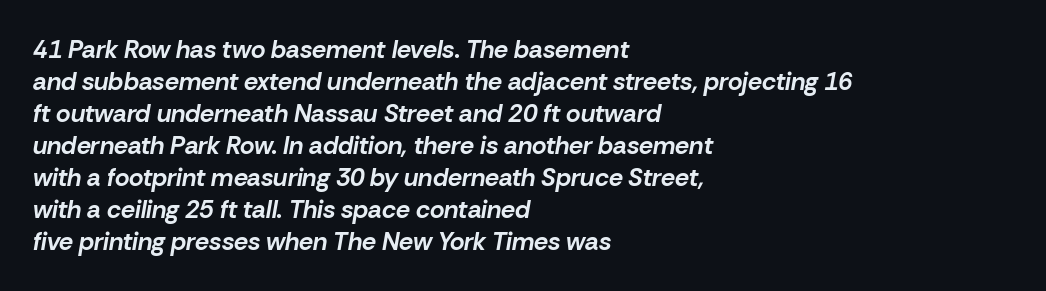
The image shows 25 px bold type, italic (leaning right); set left-aligned, normal line spacing (1.28x), normal letter spacing, not underlined.
